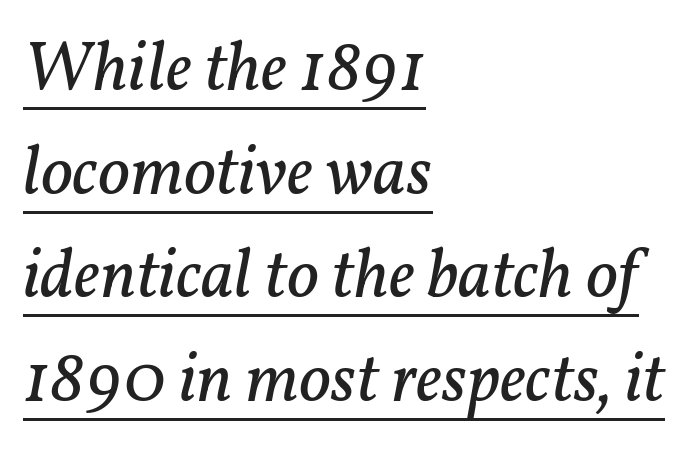
Q: Is the text bold? A: No.
Q: Is the text italic (slanted)? A: Yes, it leans right by about 11 degrees.
Q: Is the typeface a serif or a sans-serif typeface? A: Serif.
Q: Is the text underlined? A: Yes.
Q: How is the paragraph aligned? A: Left-aligned.
Q: Is the spacing between letters normal or unusually wide? A: Normal.
Q: Is the spacing between lines tight, normal or loose? A: Normal.
Q: Width (condensed, normal, or wide)? A: Normal.
Q: Stroke contrast? A: Low.
Q: x-height? A: Medium.
Q: Monospaced? A: No.
